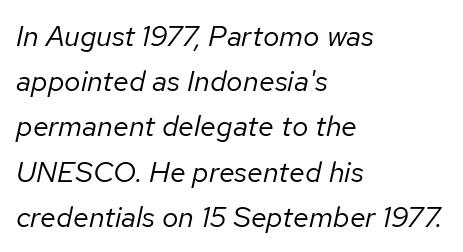
{"italic": "yes", "lean": "right", "slant_degrees": 12, "bold": "no", "weight": "regular", "width": "normal", "stroke_contrast": "low", "x_height": "medium", "monospaced": "no", "underline": "no", "align": "left", "line_spacing": "normal", "line_spacing_ratio": 1.56, "letter_spacing": "normal", "letter_spacing_em": 0.0, "glyph_px": 29}
